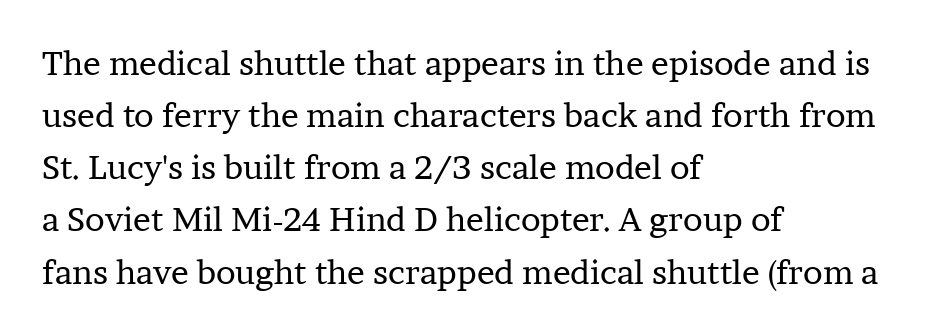
Q: Is the text bold? A: No.
Q: Is the text italic (slanted)? A: No, it is upright.
Q: Is the typeface a serif or a sans-serif typeface? A: Serif.
Q: Is the text underlined? A: No.
Q: How is the paragraph aligned? A: Left-aligned.
Q: Is the spacing between letters normal or unusually wide? A: Normal.
Q: Is the spacing between lines tight, normal or loose? A: Normal.
Q: Width (condensed, normal, or wide)? A: Normal.
Q: Stroke contrast? A: Low.
Q: x-height? A: Medium.
Q: Monospaced? A: No.
